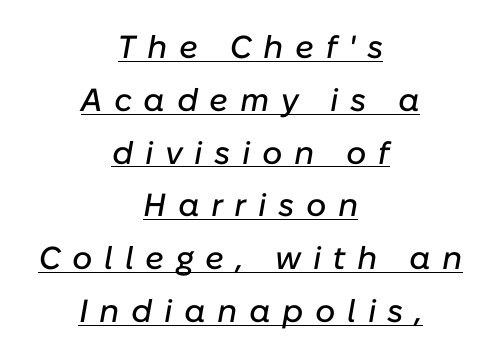
{"italic": "yes", "lean": "right", "slant_degrees": 10, "width": "normal", "stroke_contrast": "low", "x_height": "medium", "monospaced": "no", "underline": "yes", "align": "center", "line_spacing": "normal", "line_spacing_ratio": 1.65, "letter_spacing": "wide", "letter_spacing_em": 0.36, "glyph_px": 32}
